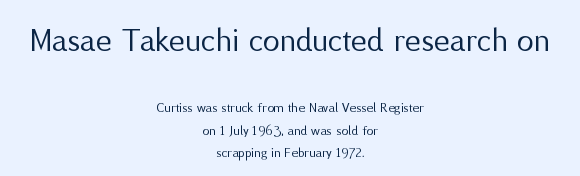
Q: Is the text bold? A: No.
Q: Is the text italic (slanted)? A: No, it is upright.
Q: Is the typeface a serif or a sans-serif typeface? A: Sans-serif.
Q: Is the text underlined? A: No.
Q: How is the paragraph aligned? A: Centered.
Q: Is the spacing between letters normal or unusually wide? A: Normal.
Q: Is the spacing between lines tight, normal or loose? A: Normal.
Q: Which block of text is set in a larger size, the first (top) or the second (bottom)? A: The first (top) one.
Q: Width (condensed, normal, or wide)? A: Normal.
Q: Stroke contrast? A: Medium.
Q: x-height? A: Medium.
Q: Monospaced? A: No.
